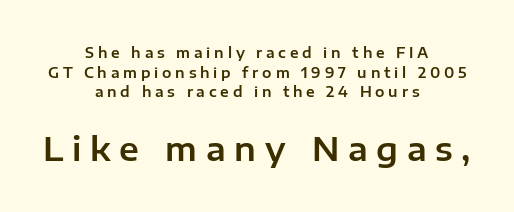
Q: Is the text italic (slanted)? A: No, it is upright.
Q: Is the typeface a serif or a sans-serif typeface? A: Sans-serif.
Q: Is the text underlined? A: No.
Q: How is the paragraph aligned? A: Centered.
Q: Is the spacing between letters normal or unusually wide? A: Unusually wide.
Q: Is the spacing between lines tight, normal or loose? A: Normal.
Q: Which block of text is set in a larger size, the first (top) or the second (bottom)? A: The second (bottom) one.
Q: Width (condensed, normal, or wide)? A: Normal.
Q: Stroke contrast? A: Low.
Q: x-height? A: Medium.
Q: Monospaced? A: No.
